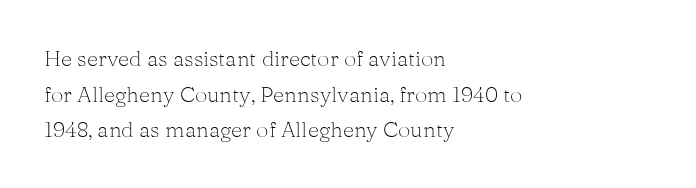
The weight tops out at a normal text grade. Students, observe: this is what conventionally led text looks like. Look at the tracking — it's just the regular setting, nothing added. Typeset ragged right — the left edge is the straight one. Only glyphs here, with clear space below each row.
